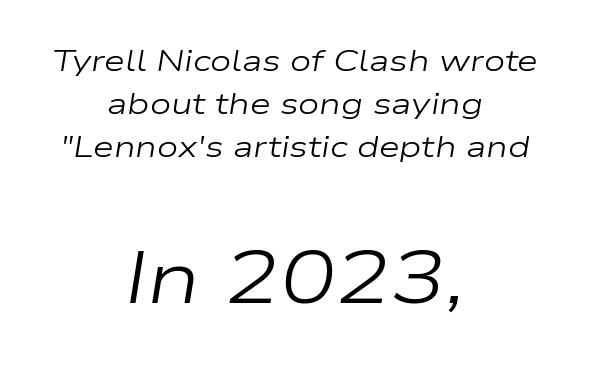
The gaps between neighbouring characters are ordinary and unremarkable. Clear beneath every line of the passage. Ink coverage per letter is moderate at most. Regarding leading, the lines here are spaced in the standard way. Teacher's note: observe the equal gaps on both sides — that is centered alignment. Compared with ordinary roman type, these characters are visibly tilted.
